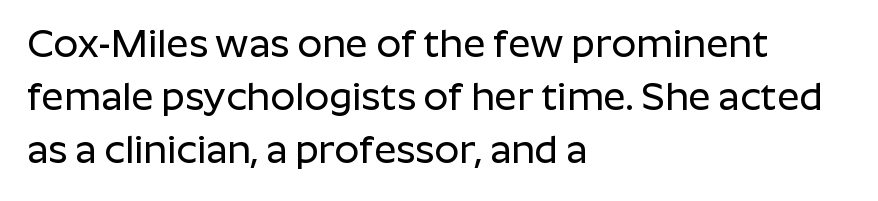
Q: Is the text italic (slanted)? A: No, it is upright.
Q: Is the typeface a serif or a sans-serif typeface? A: Sans-serif.
Q: Is the text underlined? A: No.
Q: How is the paragraph aligned? A: Left-aligned.
Q: Is the spacing between letters normal or unusually wide? A: Normal.
Q: Is the spacing between lines tight, normal or loose? A: Normal.
Q: Width (condensed, normal, or wide)? A: Normal.
Q: Stroke contrast? A: Low.
Q: x-height? A: Medium.
Q: Monospaced? A: No.
